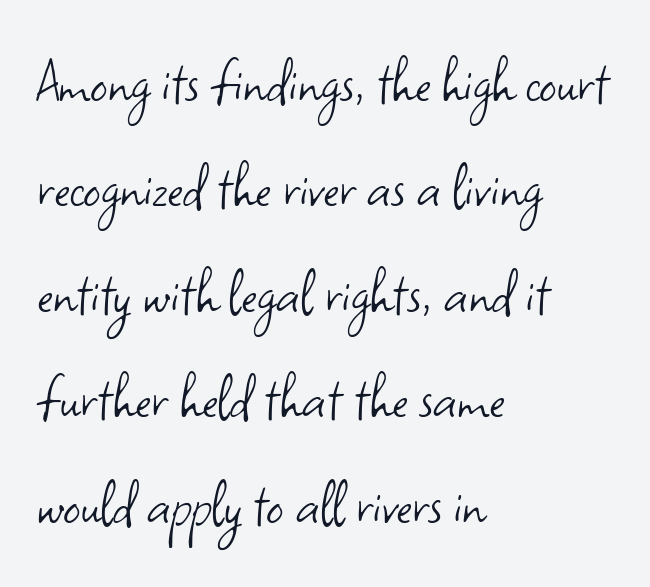
Q: Is the text bold? A: No.
Q: Is the text italic (slanted)? A: Yes.
Q: Is the typeface a serif or a sans-serif typeface? A: Sans-serif.
Q: Is the text underlined? A: No.
Q: How is the paragraph aligned? A: Left-aligned.
Q: Is the spacing between letters normal or unusually wide? A: Normal.
Q: Is the spacing between lines tight, normal or loose? A: Normal.
Q: Width (condensed, normal, or wide)? A: Normal.
Q: Stroke contrast? A: Low.
Q: x-height? A: Small.
Q: Monospaced? A: No.
